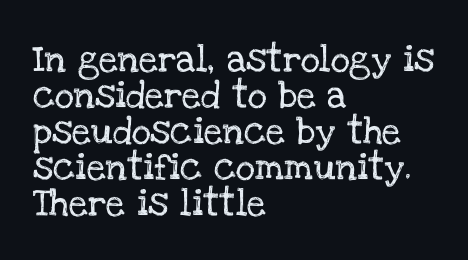
The image shows 27 px text type, upright; set left-aligned, normal line spacing (1.33x), normal letter spacing, not underlined.
